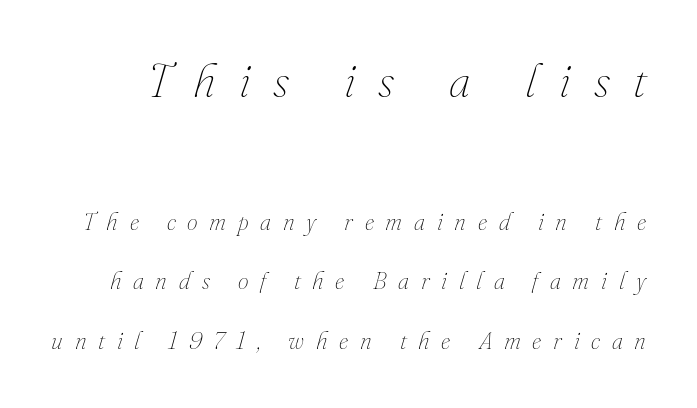
Nobody drew a line under any word here. Characters are canted at an angle relative to the baseline's perpendicular. The block of text is sparse from top to bottom, with ample space between rows. The face used here is proportionally spaced, like ordinary book or web type. Heaviness? Minimal to ordinary, like unemphasized prose.
